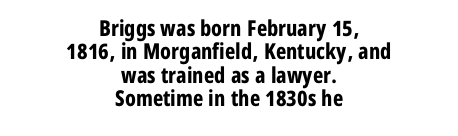
The image shows 22 px bold type, upright; set centered, tight line spacing (1.06x), normal letter spacing, not underlined.
